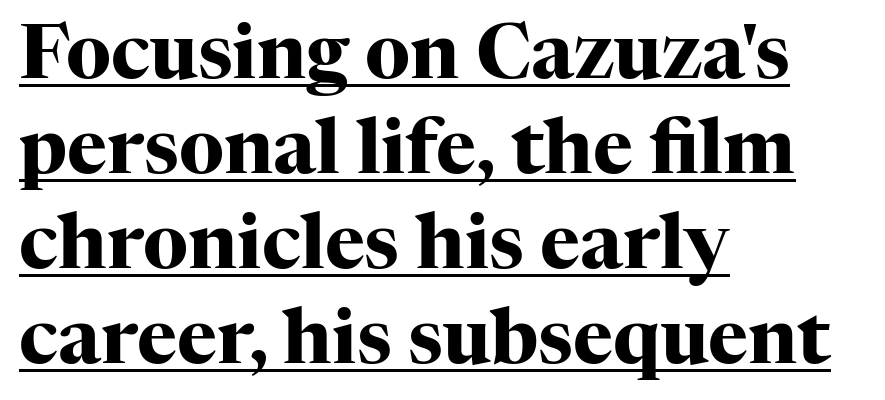
The image shows 76 px heavy serif type, upright; set left-aligned, normal line spacing (1.25x), normal letter spacing, underlined; high stroke contrast and a medium x-height.
